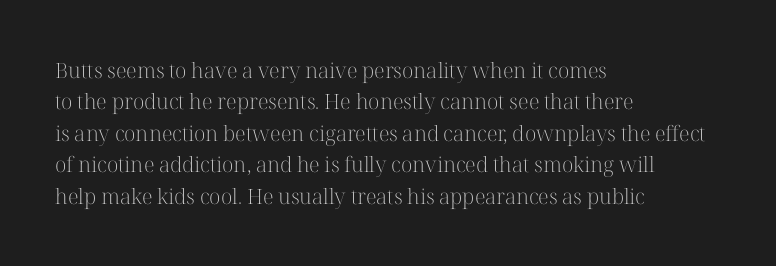
Q: Is the text bold? A: No.
Q: Is the text italic (slanted)? A: No, it is upright.
Q: Is the text underlined? A: No.
Q: How is the paragraph aligned? A: Left-aligned.
Q: Is the spacing between letters normal or unusually wide? A: Normal.
Q: Is the spacing between lines tight, normal or loose? A: Normal.
